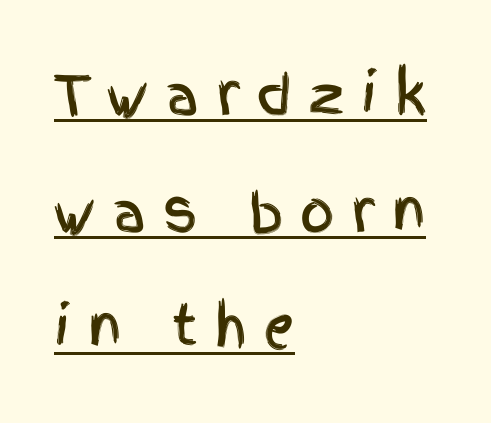
Line beginnings align vertically; line endings do not. Check where the strokes stop: nothing finishes them off — pure sans. Baseline-to-baseline distance is far greater than the letter height. The tracking jumps out immediately: characters are airy and widely separated.
